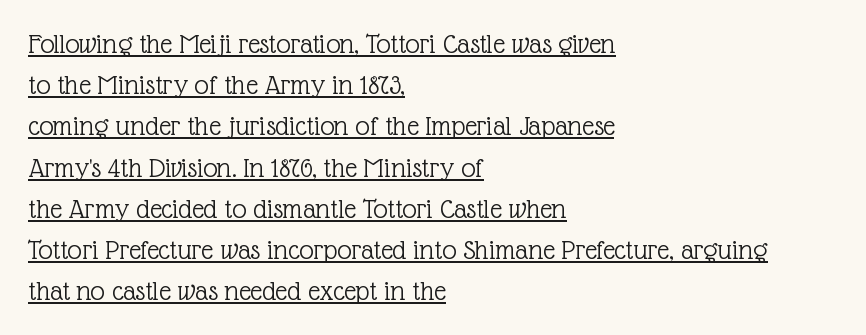
Q: Is the text bold? A: No.
Q: Is the text italic (slanted)? A: No, it is upright.
Q: Is the typeface a serif or a sans-serif typeface? A: Serif.
Q: Is the text underlined? A: Yes.
Q: How is the paragraph aligned? A: Left-aligned.
Q: Is the spacing between letters normal or unusually wide? A: Normal.
Q: Is the spacing between lines tight, normal or loose? A: Normal.
Q: Width (condensed, normal, or wide)? A: Normal.
Q: x-height? A: Medium.
Q: Monospaced? A: No.
